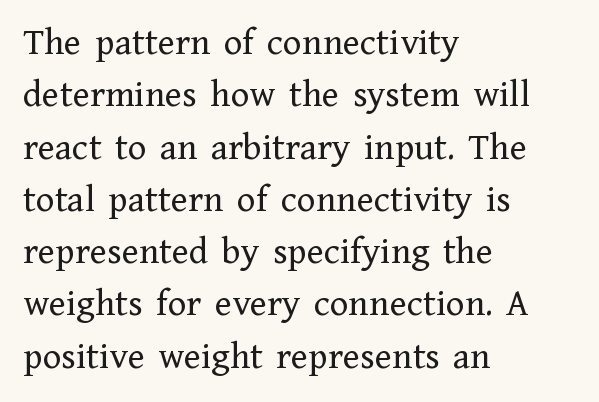
{"serif": "yes", "italic": "no", "bold": "no", "weight": "regular", "width": "normal", "stroke_contrast": "low", "x_height": "medium", "monospaced": "no", "underline": "no", "align": "left", "line_spacing": "normal", "line_spacing_ratio": 1.34, "letter_spacing": "normal", "letter_spacing_em": 0.0, "glyph_px": 39}
